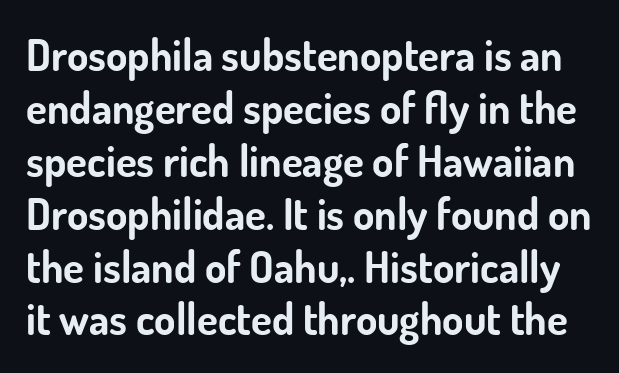
The glyphs have the mass of a bold cut. Underline: absent. In terms of letterform style, serifs are entirely absent. The face used here is rendered with its standard letterfit.
